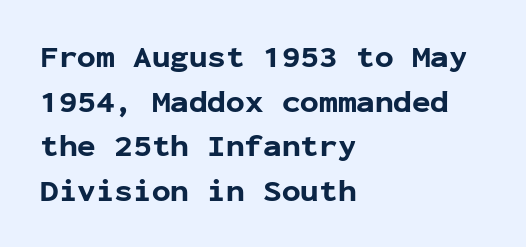
The image shows 31 px bold sans-serif type, upright, monospaced; set left-aligned, normal line spacing (1.44x), normal letter spacing, not underlined; low stroke contrast and a medium x-height.
